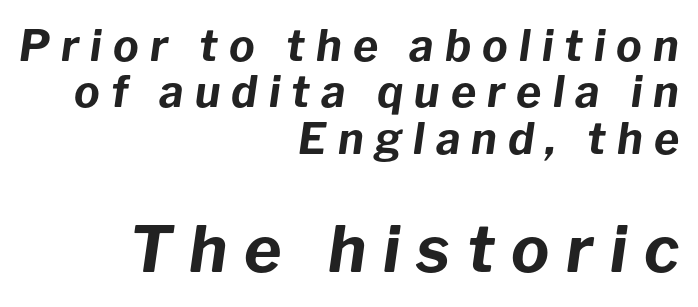
Q: Is the text bold? A: Yes.
Q: Is the text italic (slanted)? A: Yes, it leans right by about 8 degrees.
Q: Is the text underlined? A: No.
Q: How is the paragraph aligned? A: Right-aligned.
Q: Is the spacing between letters normal or unusually wide? A: Unusually wide.
Q: Is the spacing between lines tight, normal or loose? A: Tight.
Q: Which block of text is set in a larger size, the first (top) or the second (bottom)? A: The second (bottom) one.
Q: Width (condensed, normal, or wide)? A: Normal.
Q: Stroke contrast? A: Low.
Q: x-height? A: Medium.
Q: Monospaced? A: No.
